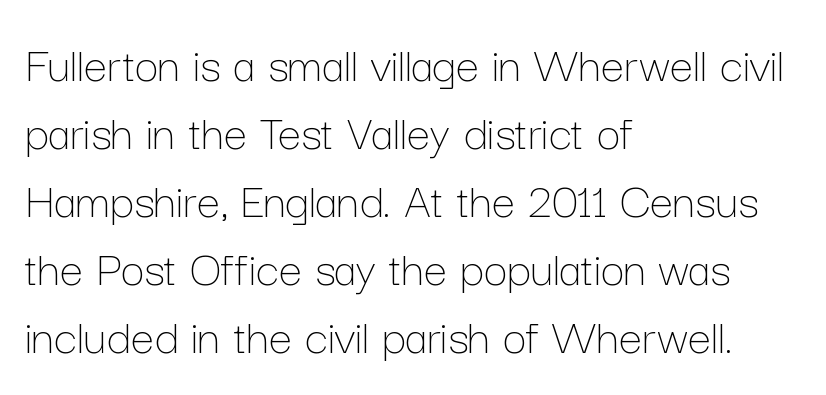
The image shows 52 px thin type, upright; set left-aligned, normal line spacing (1.31x), normal letter spacing, not underlined; low stroke contrast and a medium x-height.
